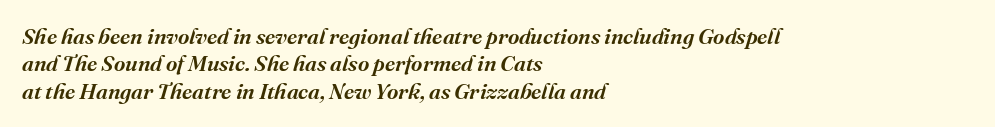
Q: Is the text italic (slanted)? A: Yes, it leans right by about 16 degrees.
Q: Is the text underlined? A: No.
Q: How is the paragraph aligned? A: Left-aligned.
Q: Is the spacing between letters normal or unusually wide? A: Normal.
Q: Is the spacing between lines tight, normal or loose? A: Normal.
